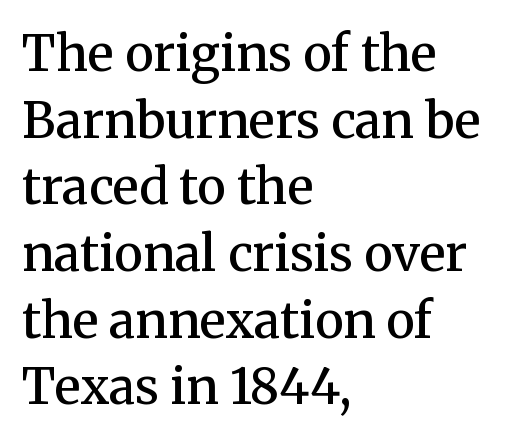
This sample is left-justified, so line endings fall wherever the words run out. The face used here is proportionally spaced, like ordinary book or web type. Every character sits straight up, as roman type does. The letterforms sit shoulder to shoulder at normal distance. The rows are spaced the way most documents space them. A bare baseline throughout the passage.
